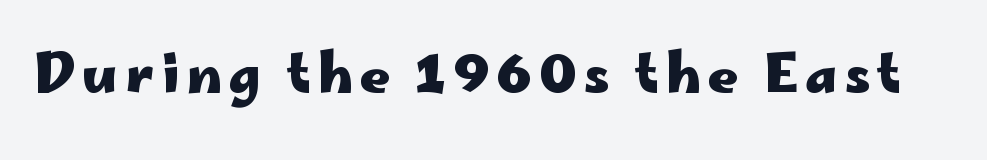
{"serif": "no", "italic": "no", "bold": "yes", "weight": "heavy", "width": "wide", "stroke_contrast": "low", "x_height": "small", "monospaced": "no", "underline": "no", "glyph_px": 52}
